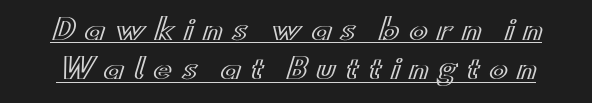
The image shows 28 px wide type; set normal line spacing (1.41x), unusually wide letter spacing (+0.33 em), underlined; a small x-height.
